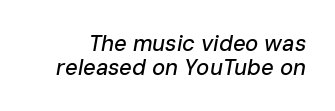
Q: Is the text italic (slanted)? A: Yes, it leans right by about 10 degrees.
Q: Is the text underlined? A: No.
Q: Is the spacing between letters normal or unusually wide? A: Normal.
Q: Is the spacing between lines tight, normal or loose? A: Tight.
